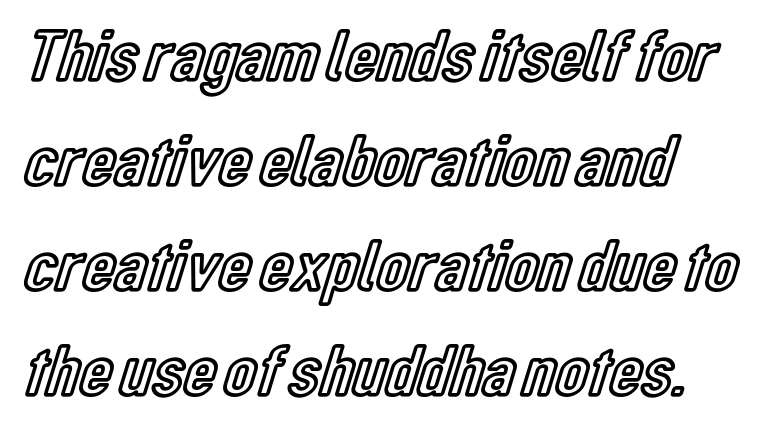
Q: Is the text italic (slanted)? A: Yes.
Q: Is the text underlined? A: No.
Q: How is the paragraph aligned? A: Left-aligned.
Q: Is the spacing between letters normal or unusually wide? A: Normal.
Q: Is the spacing between lines tight, normal or loose? A: Normal.
Q: Width (condensed, normal, or wide)? A: Condensed.
Q: x-height? A: Medium.
Q: Monospaced? A: No.
